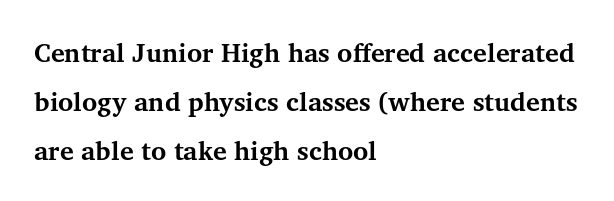
{"italic": "no", "bold": "yes", "underline": "no", "align": "left", "line_spacing_ratio": 1.88, "letter_spacing": "normal", "letter_spacing_em": 0.0, "glyph_px": 26}
